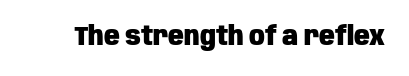
Only glyphs here, with clear space below each row. Rendered with straight, roman letterforms. The glyphs have the mass of a bold cut. Observe the ordinary spacing: letters are neighbours, not strangers.
